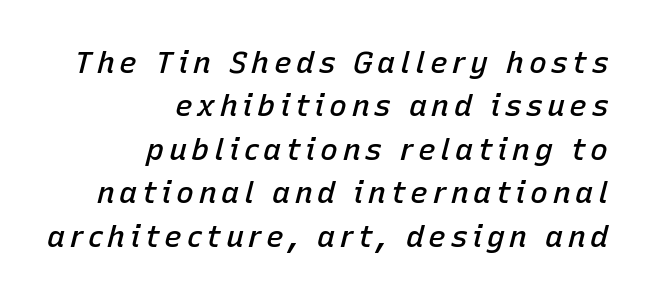
The image shows 30 px semibold type, italic (leaning right); set right-aligned, normal line spacing (1.45x), not underlined; low stroke contrast and a medium x-height.
